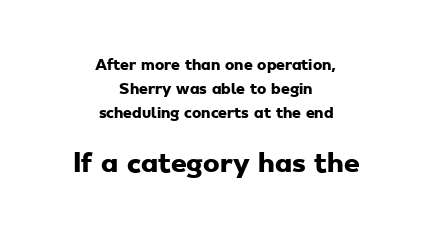
Q: Is the text bold? A: Yes.
Q: Is the text underlined? A: No.
Q: How is the paragraph aligned? A: Centered.
Q: Is the spacing between letters normal or unusually wide? A: Normal.
Q: Is the spacing between lines tight, normal or loose? A: Normal.
Q: Which block of text is set in a larger size, the first (top) or the second (bottom)? A: The second (bottom) one.
